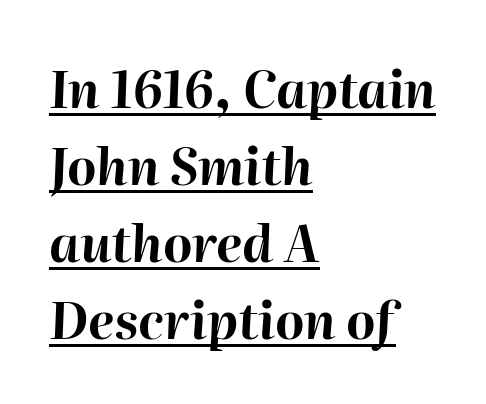
Q: Is the text bold? A: Yes.
Q: Is the text italic (slanted)? A: Yes, it leans right by about 2 degrees.
Q: Is the text underlined? A: Yes.
Q: How is the paragraph aligned? A: Left-aligned.
Q: Is the spacing between letters normal or unusually wide? A: Normal.
Q: Is the spacing between lines tight, normal or loose? A: Normal.
Q: Width (condensed, normal, or wide)? A: Normal.
Q: Stroke contrast? A: High.
Q: x-height? A: Medium.
Q: Monospaced? A: No.
